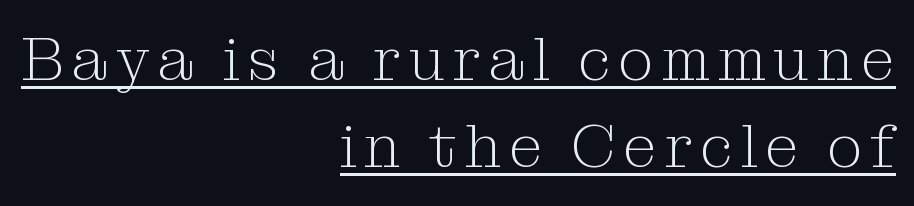
The image shows 62 px light serif type, upright; set right-aligned, normal line spacing (1.41x), underlined; medium stroke contrast and a medium x-height.
